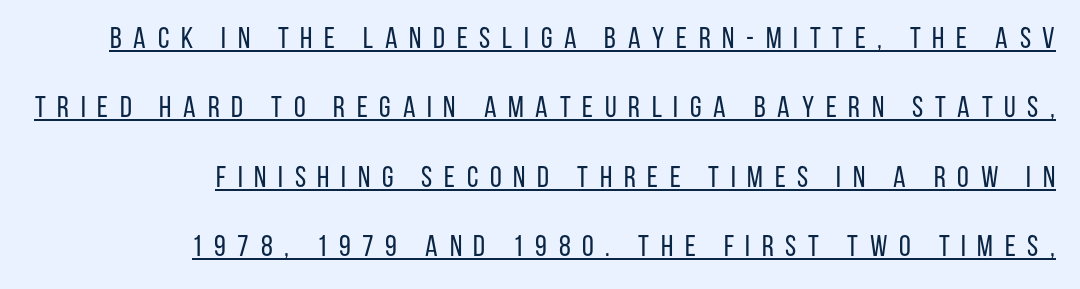
Q: Is the text bold? A: No.
Q: Is the text italic (slanted)? A: No, it is upright.
Q: Is the typeface a serif or a sans-serif typeface? A: Sans-serif.
Q: Is the text underlined? A: Yes.
Q: How is the paragraph aligned? A: Right-aligned.
Q: Is the spacing between letters normal or unusually wide? A: Unusually wide.
Q: Is the spacing between lines tight, normal or loose? A: Loose.
Q: Width (condensed, normal, or wide)? A: Condensed.
Q: Stroke contrast? A: Low.
Q: x-height? A: Large.
Q: Monospaced? A: No.
